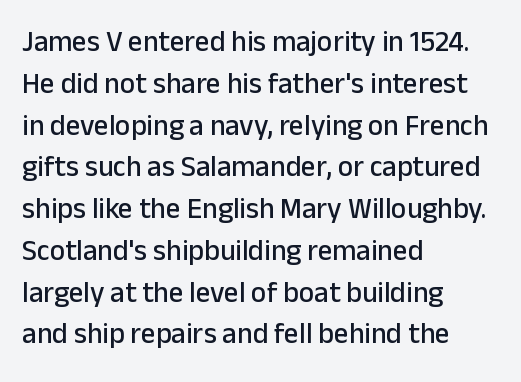
Q: Is the text italic (slanted)? A: No, it is upright.
Q: Is the typeface a serif or a sans-serif typeface? A: Sans-serif.
Q: Is the text underlined? A: No.
Q: How is the paragraph aligned? A: Left-aligned.
Q: Is the spacing between letters normal or unusually wide? A: Normal.
Q: Is the spacing between lines tight, normal or loose? A: Normal.
Q: Width (condensed, normal, or wide)? A: Normal.
Q: Stroke contrast? A: Low.
Q: x-height? A: Medium.
Q: Monospaced? A: No.
